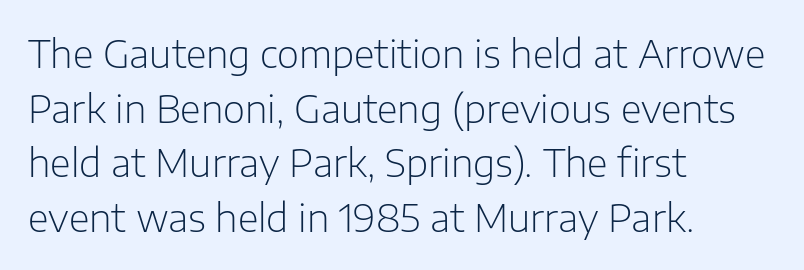
This sample has the flowing, uneven cadence of proportional lettering. Whoever set this chose a conventional vertical rhythm. Typeset ragged right — the left edge is the straight one. The typography opts for an upright posture over an oblique one. Spacing between characters is what you'd get straight out of the box.
